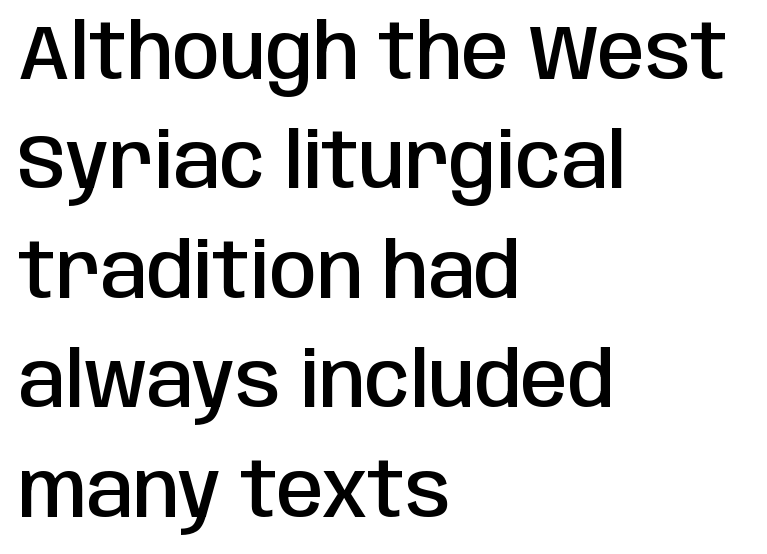
The letterforms sit shoulder to shoulder at normal distance. You can tell it's not italic because the verticals are truly vertical. Character widths vary here, with narrow letters taking less room than wide ones. The sample has been set in demibold, a notch under bold.
